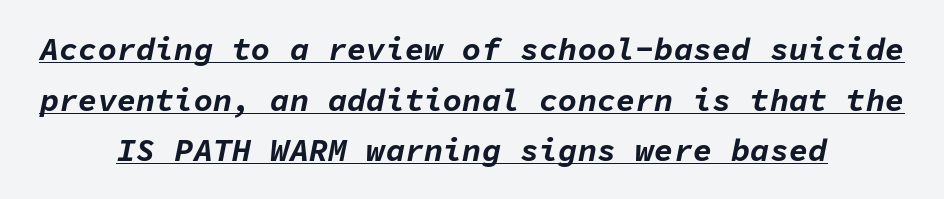
The image shows 32 px bold type, italic (leaning right), monospaced; set centered, normal line spacing (1.58x), normal letter spacing, underlined; low stroke contrast and a medium x-height.
